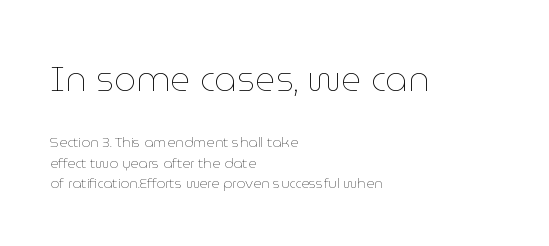
Q: Is the text bold? A: No.
Q: Is the text italic (slanted)? A: No, it is upright.
Q: Is the text underlined? A: No.
Q: How is the paragraph aligned? A: Left-aligned.
Q: Is the spacing between letters normal or unusually wide? A: Normal.
Q: Is the spacing between lines tight, normal or loose? A: Normal.
Q: Which block of text is set in a larger size, the first (top) or the second (bottom)? A: The first (top) one.
Q: Width (condensed, normal, or wide)? A: Normal.
Q: Stroke contrast? A: Low.
Q: x-height? A: Medium.
Q: Monospaced? A: No.
